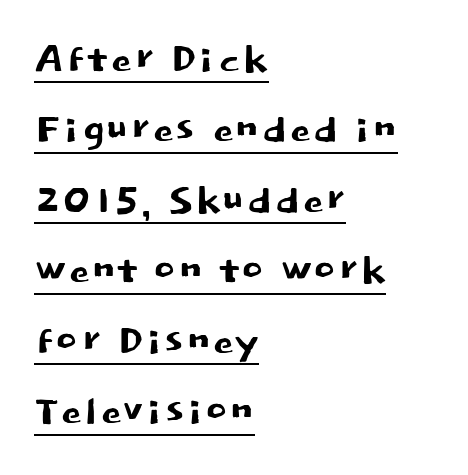
A roman cut, with each character standing at attention. I'd call this a sans setting — the letters go barefoot. In terms of letterspacing, this is plain default setting. Where is the straight margin? On the left. You could not count columns in this text — the font is proportionally spaced.
